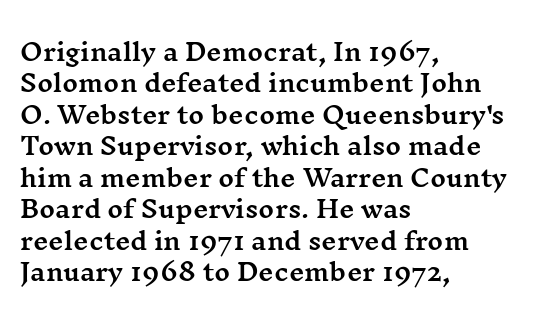
Q: Is the text italic (slanted)? A: No, it is upright.
Q: Is the text underlined? A: No.
Q: How is the paragraph aligned? A: Left-aligned.
Q: Is the spacing between letters normal or unusually wide? A: Normal.
Q: Is the spacing between lines tight, normal or loose? A: Normal.
